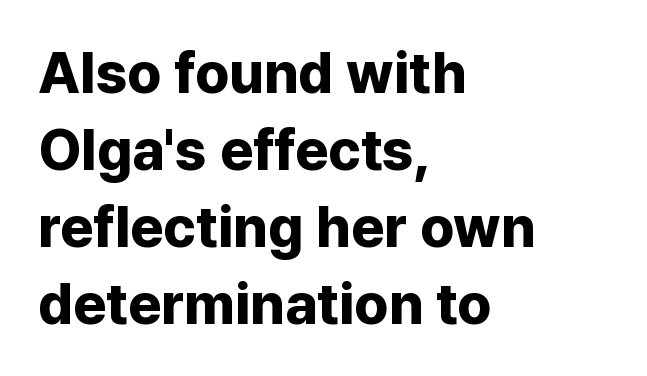
The image shows 57 px bold sans-serif type, upright; set left-aligned, normal line spacing (1.35x), normal letter spacing, not underlined; low stroke contrast and a medium x-height.
